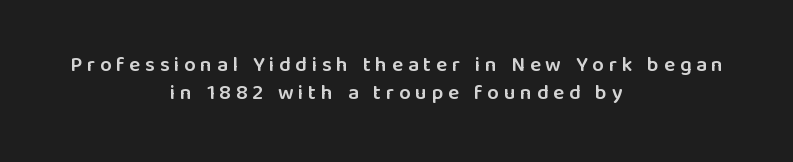
These words are printed semibold, heavier than regular yet not bold. The letters stand straight up with perfectly vertical stems. Tracking here is generous; glyphs stand well apart from one another. These lines are centered, leaving both edges ragged. Line spacing here is normal.
